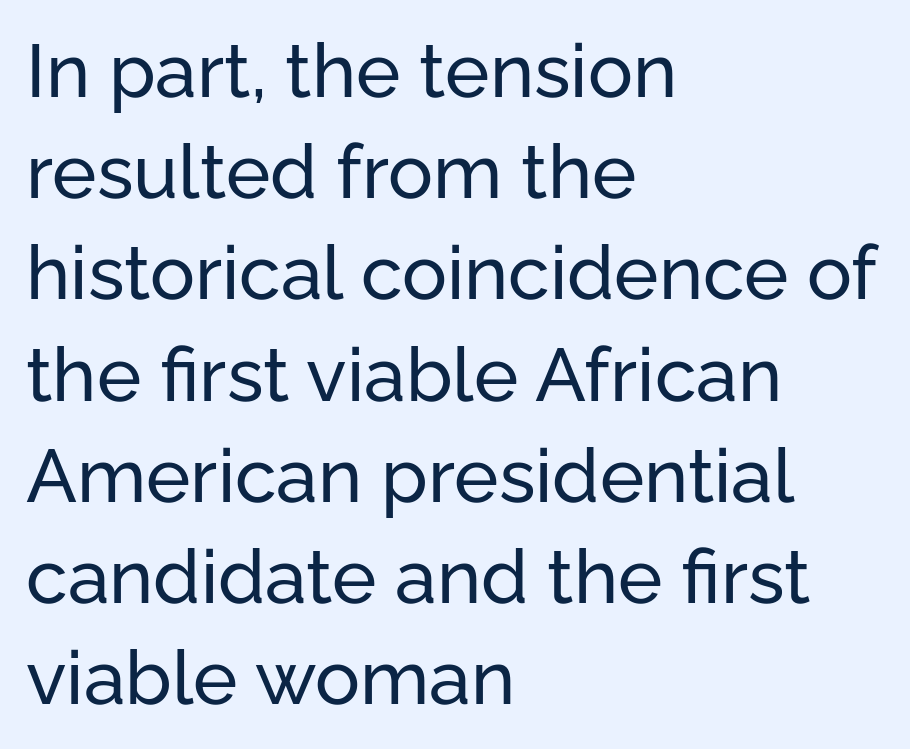
Q: Is the text italic (slanted)? A: No, it is upright.
Q: Is the typeface a serif or a sans-serif typeface? A: Sans-serif.
Q: Is the text underlined? A: No.
Q: How is the paragraph aligned? A: Left-aligned.
Q: Is the spacing between letters normal or unusually wide? A: Normal.
Q: Is the spacing between lines tight, normal or loose? A: Normal.
Q: Width (condensed, normal, or wide)? A: Normal.
Q: Stroke contrast? A: Low.
Q: x-height? A: Medium.
Q: Monospaced? A: No.
